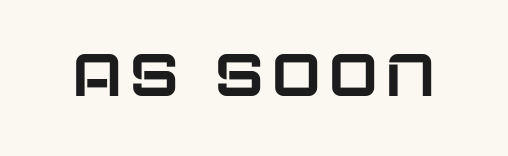
{"serif": "no", "italic": "no", "width": "normal", "stroke_contrast": "low", "x_height": "large", "monospaced": "no", "underline": "no", "glyph_px": 60}
